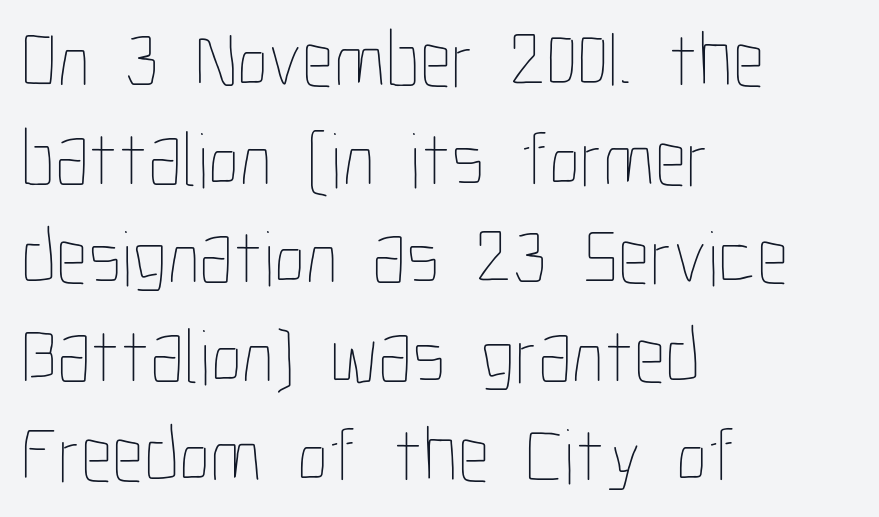
Q: Is the text bold? A: No.
Q: Is the text italic (slanted)? A: No, it is upright.
Q: Is the text underlined? A: No.
Q: How is the paragraph aligned? A: Left-aligned.
Q: Is the spacing between letters normal or unusually wide? A: Normal.
Q: Is the spacing between lines tight, normal or loose? A: Normal.
Q: Width (condensed, normal, or wide)? A: Condensed.
Q: Stroke contrast? A: Low.
Q: x-height? A: Medium.
Q: Monospaced? A: No.
